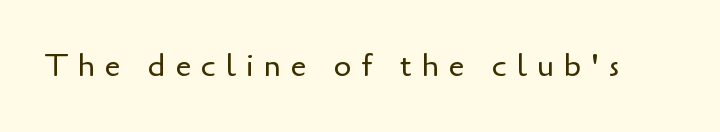
The space directly below the letters is spotless. The passage shown is typed in a proportional face where columns would drift. Upright lettering throughout. Note: no serifs on the glyphs.
